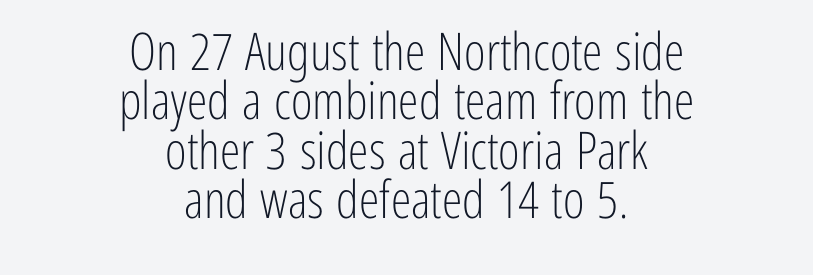
{"serif": "no", "italic": "no", "bold": "no", "weight": "light", "width": "condensed", "stroke_contrast": "low", "x_height": "medium", "monospaced": "no", "underline": "no", "align": "center", "line_spacing": "tight", "line_spacing_ratio": 0.95, "letter_spacing": "normal", "letter_spacing_em": 0.0, "glyph_px": 52}
